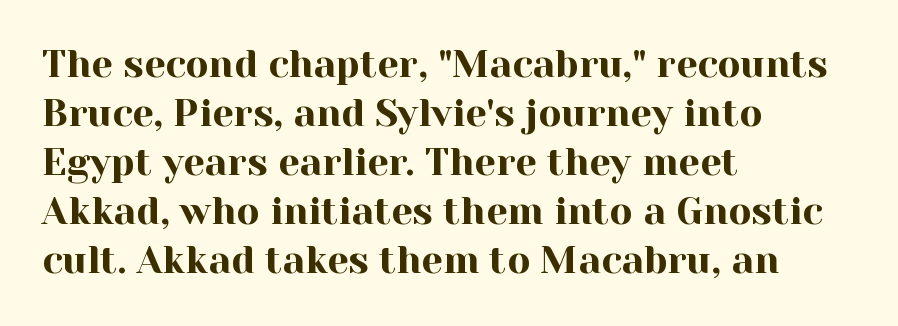
The image shows 38 px serif type, upright; set left-aligned, normal line spacing (1.29x), normal letter spacing, not underlined; a medium x-height.
